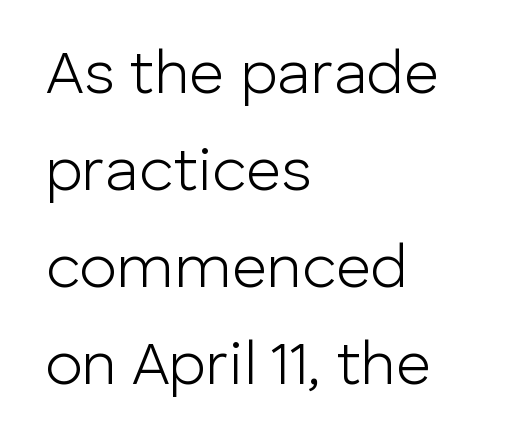
The image shows 61 px light sans-serif type, upright; set left-aligned, normal line spacing (1.59x), normal letter spacing, not underlined; low stroke contrast and a medium x-height.
